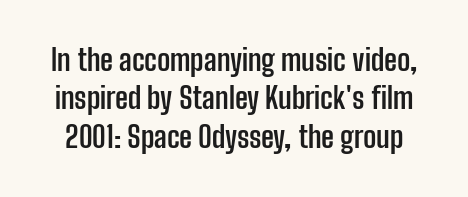
Q: Is the text bold? A: Yes.
Q: Is the text italic (slanted)? A: No, it is upright.
Q: Is the typeface a serif or a sans-serif typeface? A: Sans-serif.
Q: Is the text underlined? A: No.
Q: Is the spacing between letters normal or unusually wide? A: Normal.
Q: Is the spacing between lines tight, normal or loose? A: Normal.
Q: Width (condensed, normal, or wide)? A: Condensed.
Q: Stroke contrast? A: Low.
Q: x-height? A: Medium.
Q: Monospaced? A: No.
